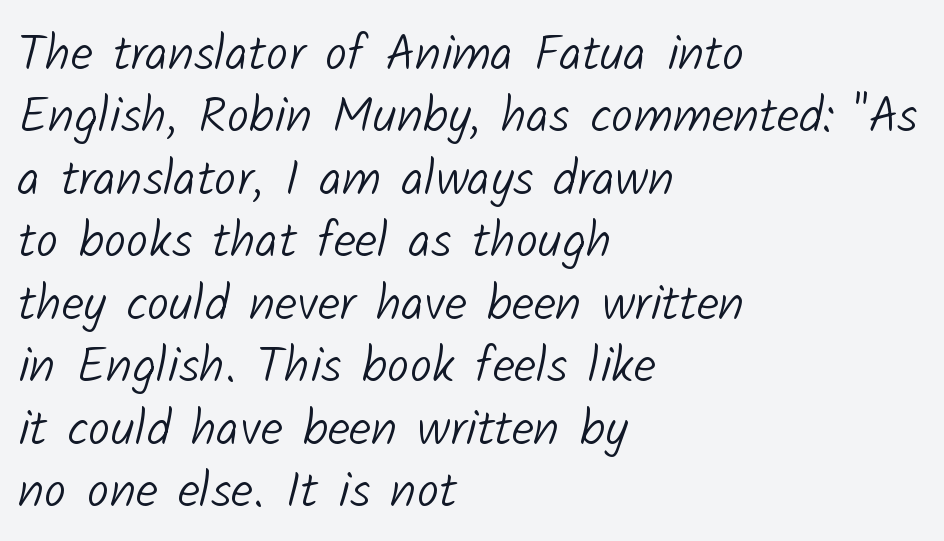
The type is set solid horizontally, with unmodified tracking. The typeface chosen for these lines omits serifs. Line spacing here is normal. A classic flush-left, rag-right setting is used for this passage. Weight: not bold — regular or lighter. The foot of each line stays bare and open.
